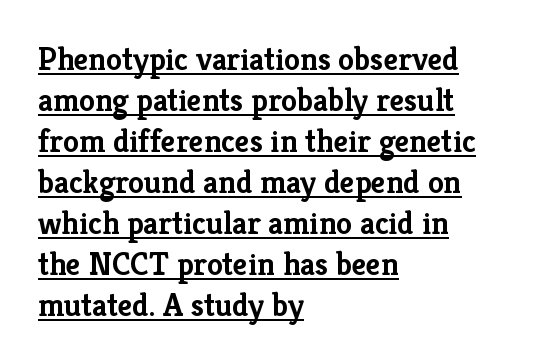
{"serif": "yes", "italic": "no", "bold": "yes", "weight": "semibold", "width": "normal", "stroke_contrast": "low", "x_height": "medium", "monospaced": "no", "underline": "yes", "align": "left", "line_spacing": "normal", "line_spacing_ratio": 1.28, "letter_spacing": "normal", "letter_spacing_em": 0.0, "glyph_px": 32}
